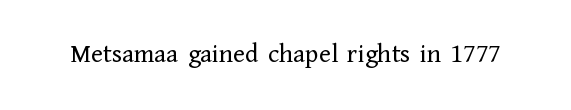
Has an underline been added? It has not. The type is set solid horizontally, with unmodified tracking. The characters are drawn with everyday or finer stroke widths. Every character sits straight up, as roman type does.
